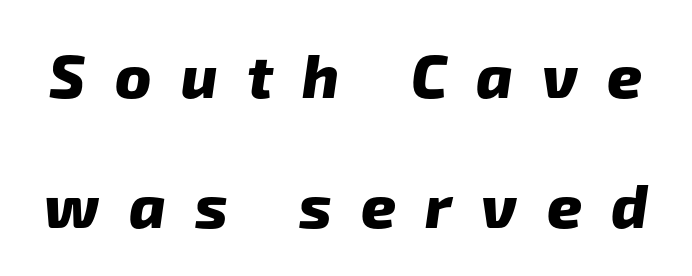
{"serif": "no", "bold": "yes", "weight": "heavy", "width": "normal", "stroke_contrast": "low", "x_height": "medium", "monospaced": "no", "underline": "no", "line_spacing": "loose", "line_spacing_ratio": 2.13, "letter_spacing": "wide", "letter_spacing_em": 0.48, "glyph_px": 61}
